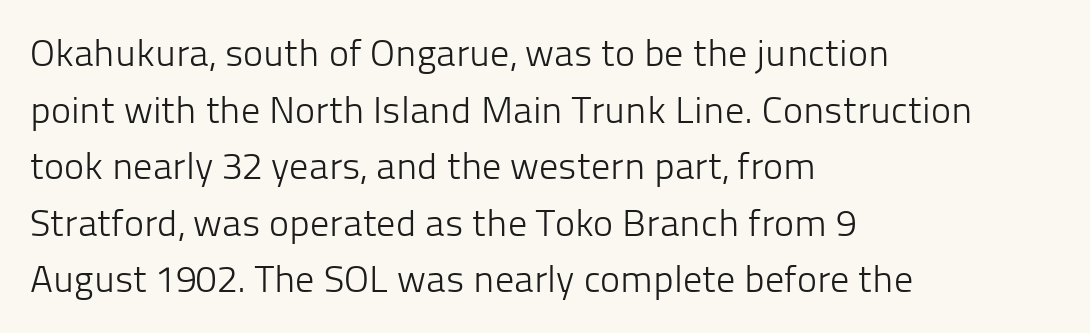
Q: Is the text bold? A: No.
Q: Is the text italic (slanted)? A: No, it is upright.
Q: Is the typeface a serif or a sans-serif typeface? A: Sans-serif.
Q: Is the text underlined? A: No.
Q: How is the paragraph aligned? A: Left-aligned.
Q: Is the spacing between letters normal or unusually wide? A: Normal.
Q: Is the spacing between lines tight, normal or loose? A: Normal.
Q: Width (condensed, normal, or wide)? A: Normal.
Q: Stroke contrast? A: Low.
Q: x-height? A: Medium.
Q: Monospaced? A: No.
